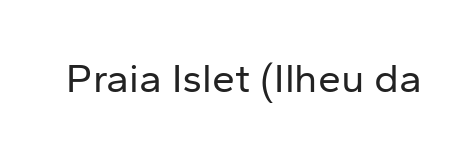
The strip under each line holds only bare page. Summary of weight: not heavy and not bold. Do the letters lean? They stand straight. A typesetter would call this zero additional tracking. Note: no serifs on the glyphs.
